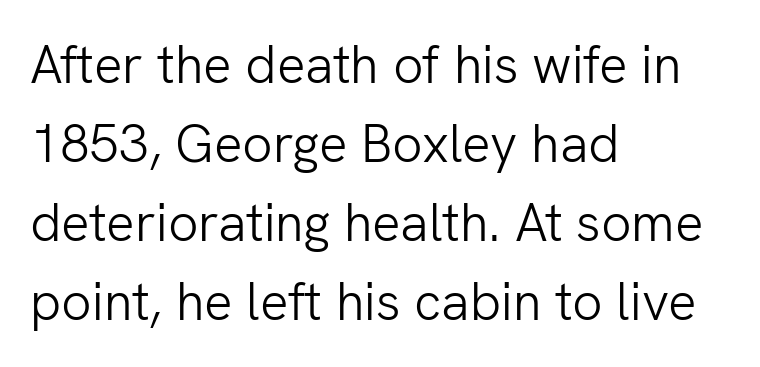
Q: Is the text bold? A: No.
Q: Is the text italic (slanted)? A: No, it is upright.
Q: Is the typeface a serif or a sans-serif typeface? A: Sans-serif.
Q: Is the text underlined? A: No.
Q: How is the paragraph aligned? A: Left-aligned.
Q: Is the spacing between letters normal or unusually wide? A: Normal.
Q: Is the spacing between lines tight, normal or loose? A: Normal.
Q: Width (condensed, normal, or wide)? A: Normal.
Q: Stroke contrast? A: Low.
Q: x-height? A: Medium.
Q: Monospaced? A: No.
